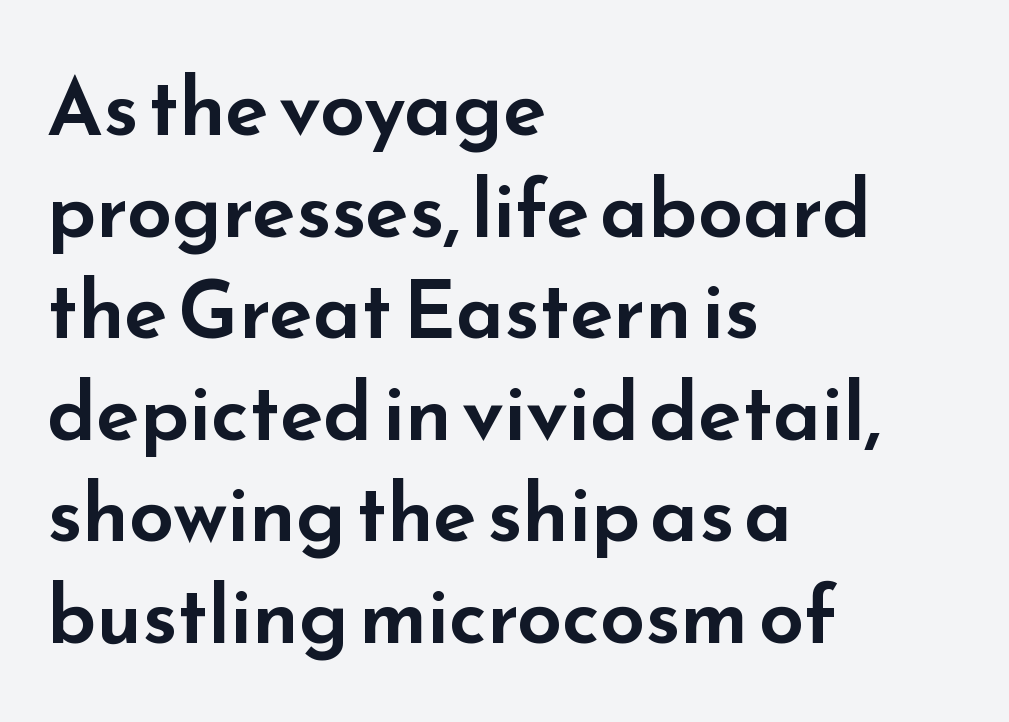
The image shows 80 px wide sans-serif type, upright; set left-aligned, normal line spacing (1.27x), normal letter spacing, not underlined; low stroke contrast and a small x-height.
